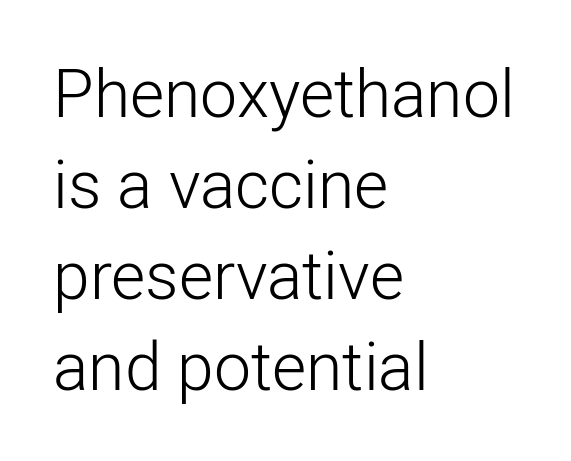
{"serif": "no", "italic": "no", "bold": "no", "weight": "light", "width": "normal", "stroke_contrast": "low", "x_height": "medium", "monospaced": "no", "underline": "no", "align": "left", "line_spacing": "normal", "line_spacing_ratio": 1.38, "letter_spacing": "normal", "letter_spacing_em": 0.0, "glyph_px": 66}
